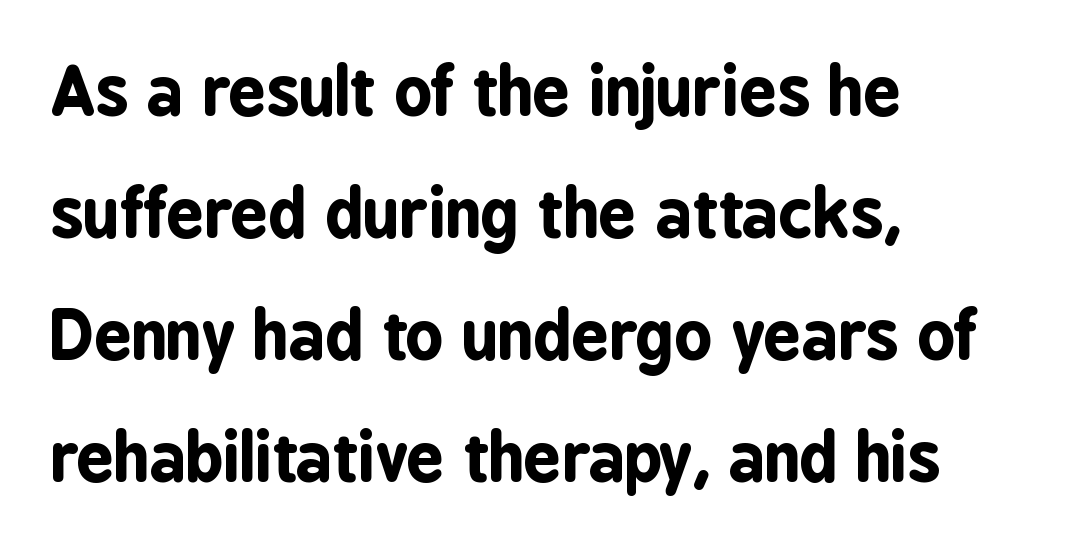
Is this a sans? Yes — the strokes have no serifs. Compared with typical body copy, the letter spacing here is the same. Rule under the text: the space is simply empty. The font is running at its bold setting.
